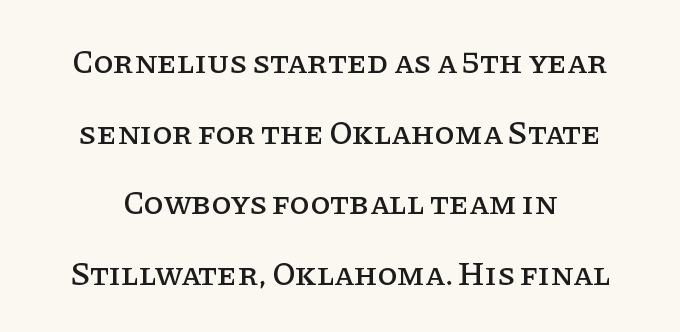
Between one letter and the next there's only the usual sliver of space. The specimen reads as upright at a glance. Successive baselines arrive slowly, with a big drop between each. The designer went with a serif here, giving each stem small feet. This rendering features lettering with no underline. Do the characters align in a grid? No, the font is proportional.
